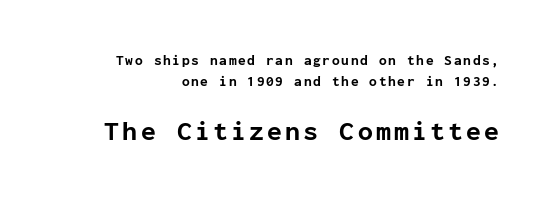
The strip under each line holds only bare page. Strokes here are thick enough to call this a true bold. Which of the two is more prominent by size? The second, at the bottom. These lines sit exactly where default settings would place them.
